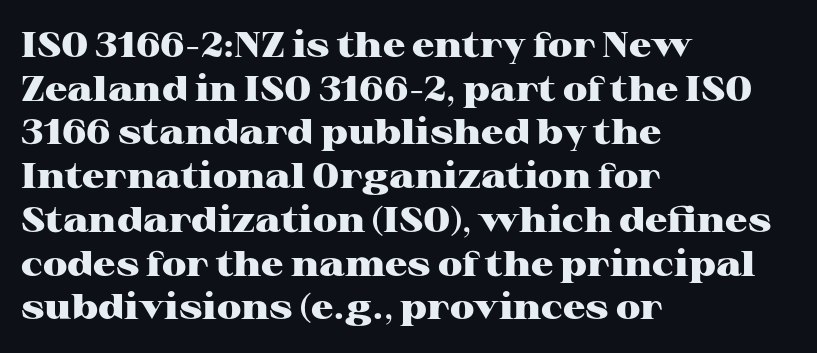
{"serif": "yes", "italic": "no", "bold": "yes", "weight": "heavy", "width": "wide", "stroke_contrast": "high", "x_height": "medium", "monospaced": "no", "underline": "no", "align": "left", "line_spacing": "normal", "line_spacing_ratio": 1.25, "letter_spacing": "normal", "letter_spacing_em": 0.0, "glyph_px": 35}
